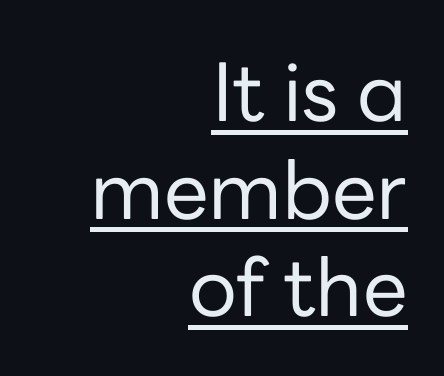
Q: Is the text bold? A: No.
Q: Is the text italic (slanted)? A: No, it is upright.
Q: Is the typeface a serif or a sans-serif typeface? A: Sans-serif.
Q: Is the text underlined? A: Yes.
Q: How is the paragraph aligned? A: Right-aligned.
Q: Is the spacing between letters normal or unusually wide? A: Normal.
Q: Width (condensed, normal, or wide)? A: Normal.
Q: Stroke contrast? A: Low.
Q: x-height? A: Medium.
Q: Monospaced? A: No.
